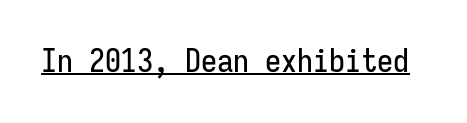
The image shows 32 px condensed sans-serif type, upright, monospaced; set normal letter spacing, underlined; low stroke contrast and a medium x-height.
